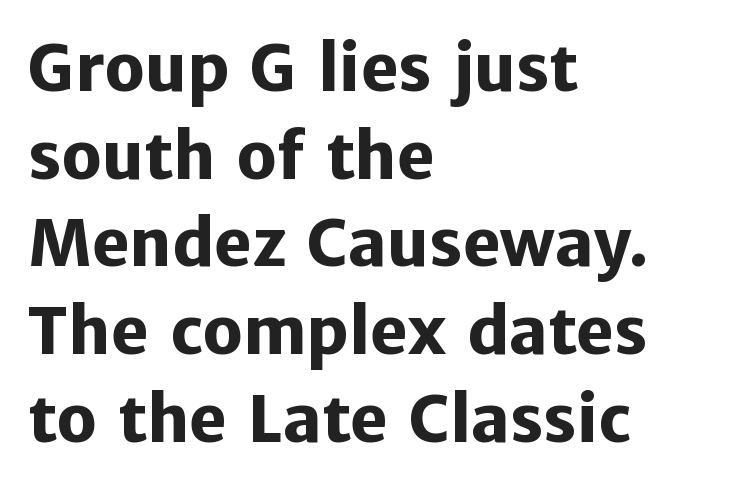
Q: Is the text bold? A: Yes.
Q: Is the text italic (slanted)? A: No, it is upright.
Q: Is the typeface a serif or a sans-serif typeface? A: Sans-serif.
Q: Is the text underlined? A: No.
Q: How is the paragraph aligned? A: Left-aligned.
Q: Is the spacing between letters normal or unusually wide? A: Normal.
Q: Is the spacing between lines tight, normal or loose? A: Normal.
Q: Width (condensed, normal, or wide)? A: Normal.
Q: Stroke contrast? A: Low.
Q: x-height? A: Medium.
Q: Monospaced? A: No.
